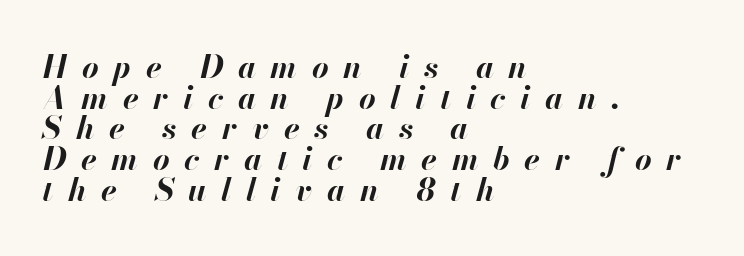
The image shows 32 px bold type, italic (leaning right); set left-aligned, tight line spacing (0.96x), unusually wide letter spacing (+0.46 em), not underlined; high stroke contrast and a small x-height.
